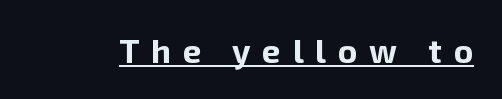
Q: Is the text bold? A: Yes.
Q: Is the text italic (slanted)? A: No, it is upright.
Q: Is the typeface a serif or a sans-serif typeface? A: Sans-serif.
Q: Is the text underlined? A: Yes.
Q: Is the spacing between letters normal or unusually wide? A: Unusually wide.
Q: Width (condensed, normal, or wide)? A: Normal.
Q: Stroke contrast? A: Low.
Q: x-height? A: Medium.
Q: Monospaced? A: No.
